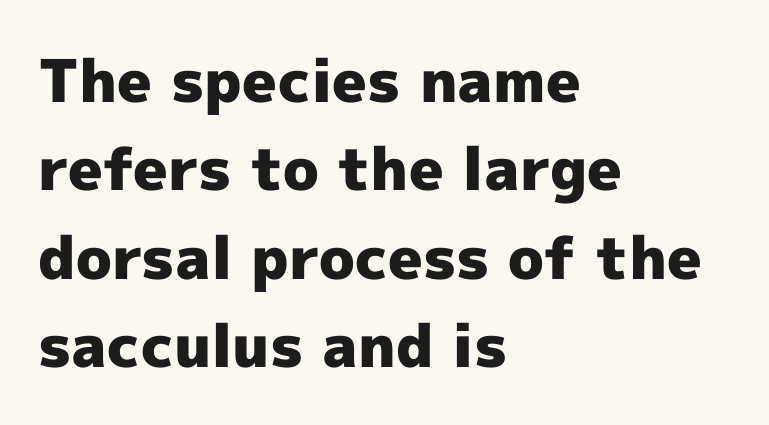
Serifs: no, the terminals of the letterforms are clean. Nobody drew a line under any word here. Do the characters align in a grid? No, the font is proportional. The gaps between neighbouring characters are ordinary and unremarkable.
